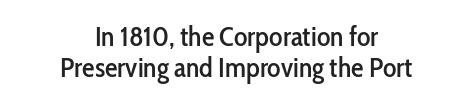
{"serif": "no", "italic": "no", "width": "condensed", "stroke_contrast": "low", "x_height": "medium", "monospaced": "no", "underline": "no", "align": "center", "line_spacing": "tight", "line_spacing_ratio": 1.09, "letter_spacing": "normal", "letter_spacing_em": 0.0, "glyph_px": 28}
